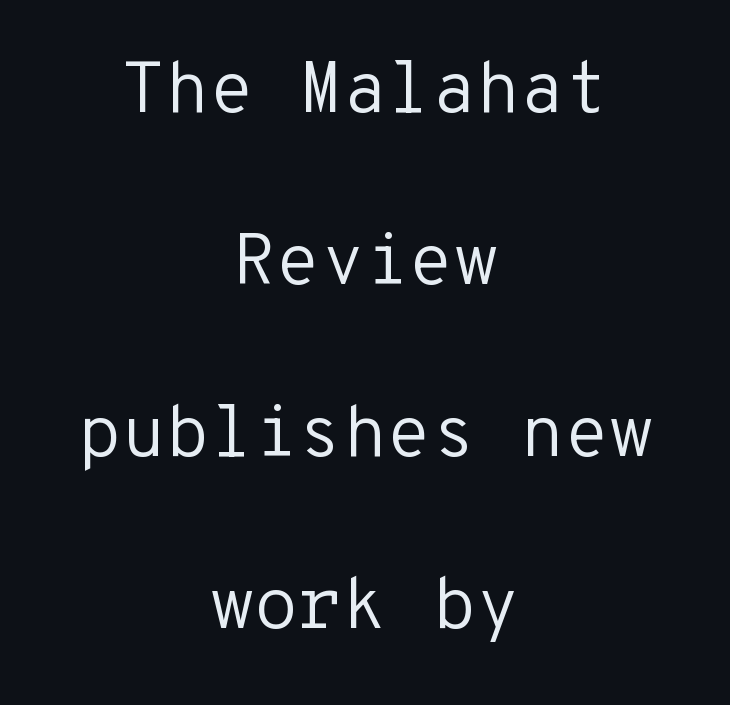
Q: Is the text bold? A: No.
Q: Is the text italic (slanted)? A: No, it is upright.
Q: Is the typeface a serif or a sans-serif typeface? A: Sans-serif.
Q: Is the text underlined? A: No.
Q: How is the paragraph aligned? A: Centered.
Q: Is the spacing between letters normal or unusually wide? A: Normal.
Q: Is the spacing between lines tight, normal or loose? A: Loose.
Q: Width (condensed, normal, or wide)? A: Normal.
Q: Stroke contrast? A: Low.
Q: x-height? A: Medium.
Q: Monospaced? A: Yes.
